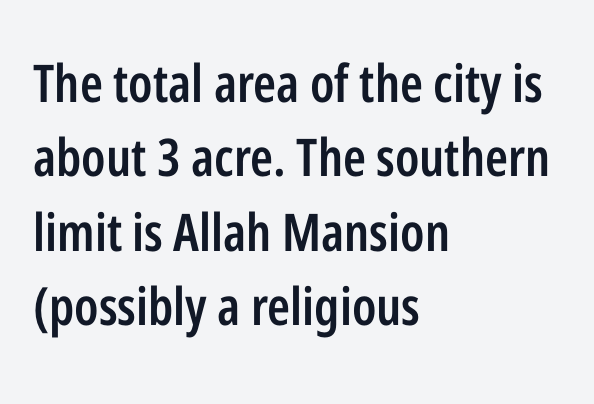
Q: Is the text bold? A: Semi-bold.
Q: Is the text italic (slanted)? A: No, it is upright.
Q: Is the typeface a serif or a sans-serif typeface? A: Sans-serif.
Q: Is the text underlined? A: No.
Q: How is the paragraph aligned? A: Left-aligned.
Q: Is the spacing between letters normal or unusually wide? A: Normal.
Q: Is the spacing between lines tight, normal or loose? A: Normal.
Q: Width (condensed, normal, or wide)? A: Condensed.
Q: Stroke contrast? A: Low.
Q: x-height? A: Medium.
Q: Monospaced? A: No.
